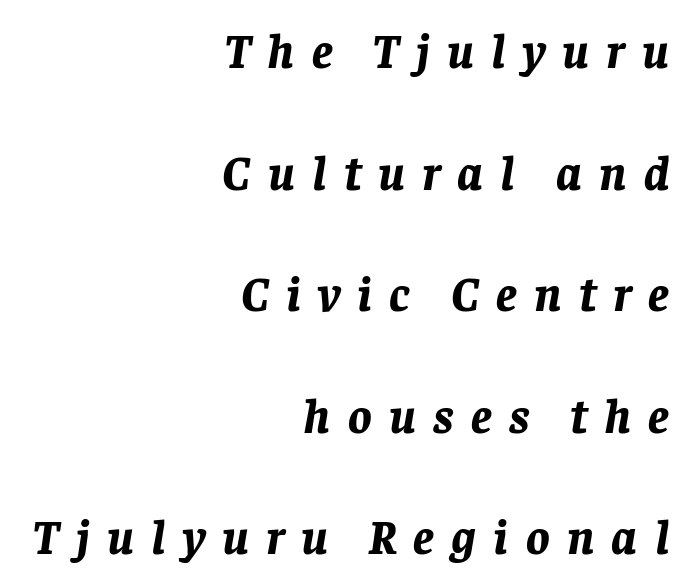
Q: Is the text bold? A: Yes.
Q: Is the text italic (slanted)? A: Yes, it leans right by about 8 degrees.
Q: Is the text underlined? A: No.
Q: How is the paragraph aligned? A: Right-aligned.
Q: Is the spacing between letters normal or unusually wide? A: Unusually wide.
Q: Is the spacing between lines tight, normal or loose? A: Loose.
Q: Width (condensed, normal, or wide)? A: Normal.
Q: Stroke contrast? A: Low.
Q: x-height? A: Large.
Q: Monospaced? A: No.
